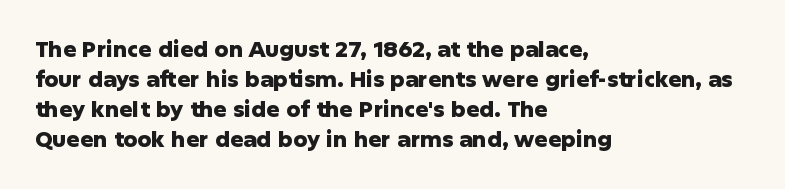
The image shows 22 px bold type, upright; set left-aligned, normal line spacing (1.37x), normal letter spacing, not underlined.
